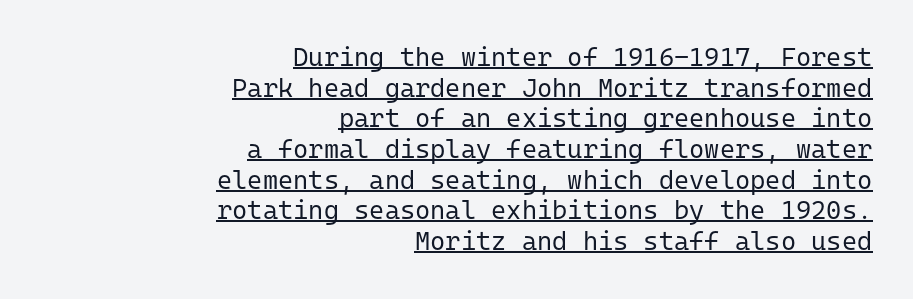
Q: Is the text bold? A: No.
Q: Is the text italic (slanted)? A: No, it is upright.
Q: Is the text underlined? A: Yes.
Q: How is the paragraph aligned? A: Right-aligned.
Q: Is the spacing between letters normal or unusually wide? A: Normal.
